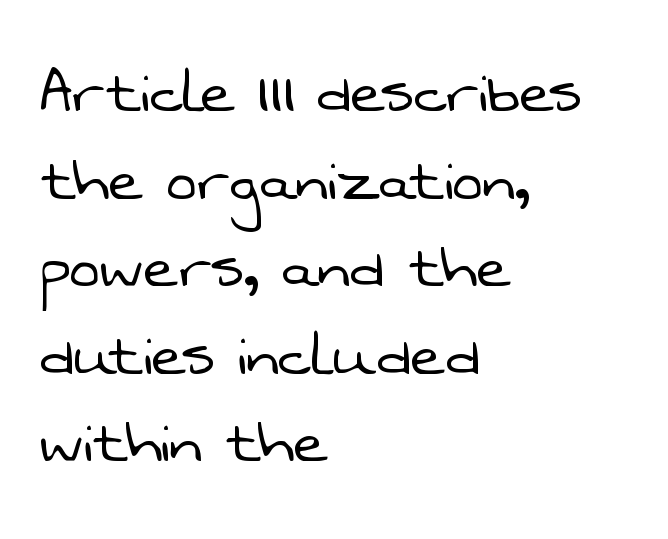
Does the type have serifs? No, each stem ends abruptly. The characters are drawn with everyday or finer stroke widths. Typeset ragged right — the left edge is the straight one. Nobody touched the tracking dial on this one.
